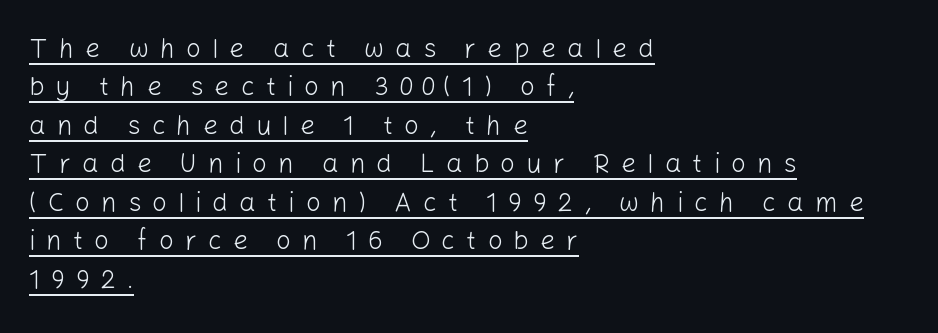
Q: Is the text bold? A: No.
Q: Is the text italic (slanted)? A: No, it is upright.
Q: Is the text underlined? A: Yes.
Q: How is the paragraph aligned? A: Left-aligned.
Q: Is the spacing between letters normal or unusually wide? A: Unusually wide.
Q: Is the spacing between lines tight, normal or loose? A: Normal.
